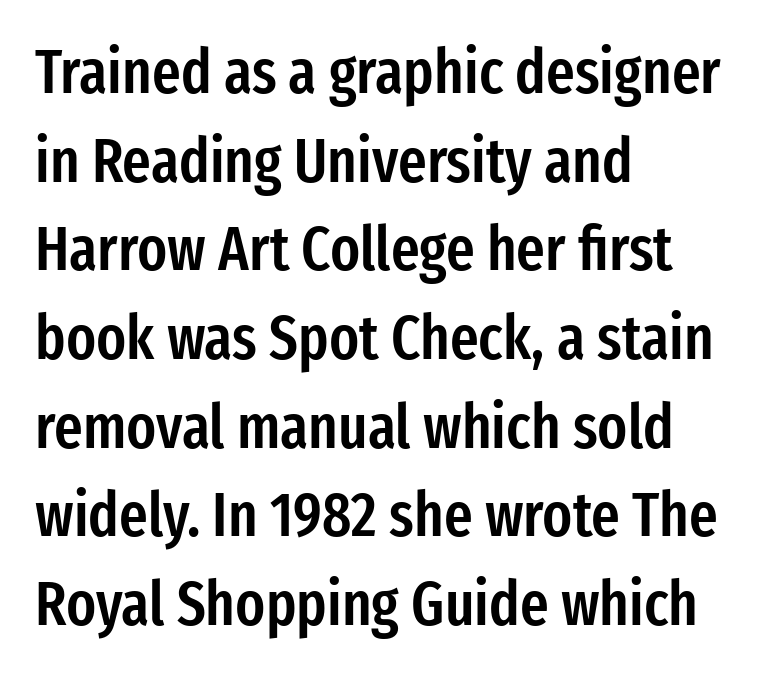
Does the lettering tilt? It doesn't — this is upright. Each row of text sits above clean, open space. The rendering uses natural spacing where letterforms have individual widths. On the weight axis this lands at semibold, roughly 600. One-word summary of the alignment: left. There is no visible air inserted between adjacent glyphs.
